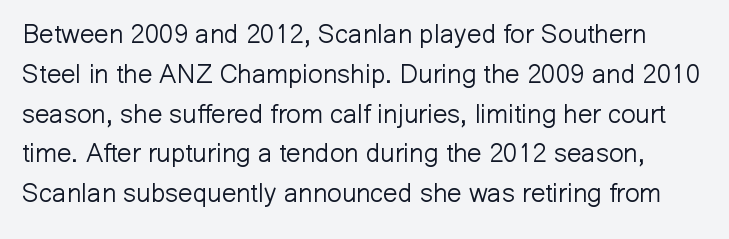
The image shows 26 px text type, upright; set normal line spacing (1.53x), normal letter spacing, not underlined.
